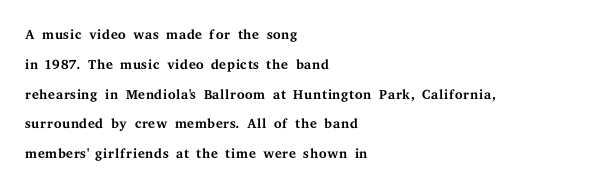
{"italic": "no", "bold": "no", "underline": "no", "align": "left", "line_spacing": "normal", "line_spacing_ratio": 1.49, "letter_spacing": "normal", "letter_spacing_em": 0.0, "glyph_px": 20}
